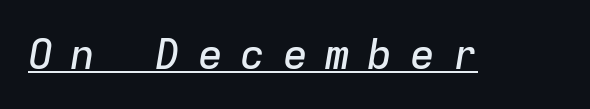
The image shows 42 px text type, italic (leaning right), monospaced; set unusually wide letter spacing (+0.41 em), underlined; low stroke contrast and a medium x-height.
